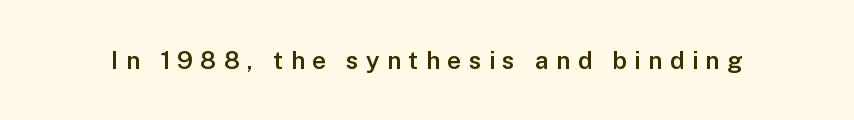
The image shows 25 px text type, upright; set unusually wide letter spacing (+0.28 em), not underlined.
